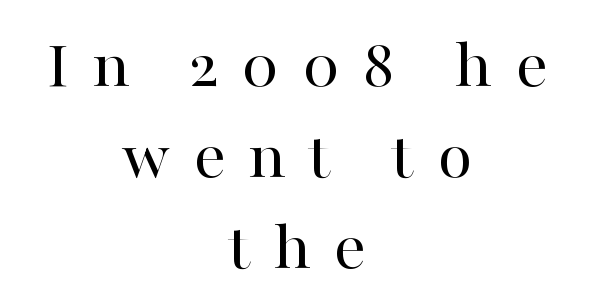
A normal amount of white space separates one row of letters from the next. Look at the bottom of the vertical strokes: they flare into serifs here. Posture: upright roman. A centered setting, common on invitations and titles, is used for this passage.
